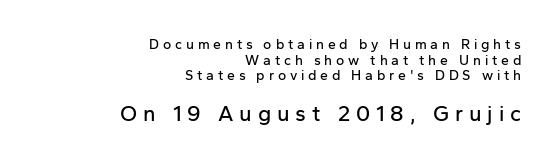
{"italic": "no", "underline": "no", "align": "right", "line_spacing": "tight", "line_spacing_ratio": 1.12, "letter_spacing": "wide", "letter_spacing_em": 0.27, "larger_block": "second", "size_ratio": 1.57, "glyph_px": 22}
